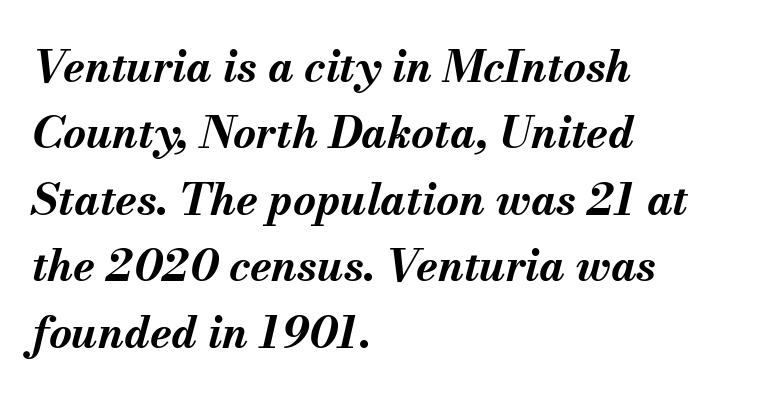
{"italic": "yes", "lean": "right", "slant_degrees": 13, "bold": "yes", "weight": "bold", "width": "normal", "stroke_contrast": "medium", "x_height": "small", "monospaced": "no", "underline": "no", "align": "left", "line_spacing": "normal", "line_spacing_ratio": 1.51, "letter_spacing": "normal", "letter_spacing_em": 0.0, "glyph_px": 44}
